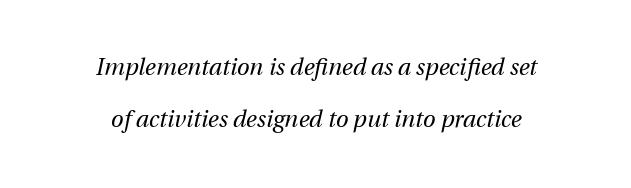
Underlining? Definitely not there. The font sits on the lighter half of the weight spectrum, regular included. The passage shown has conventional tracking throughout. These lines are centered, leaving both edges ragged.
